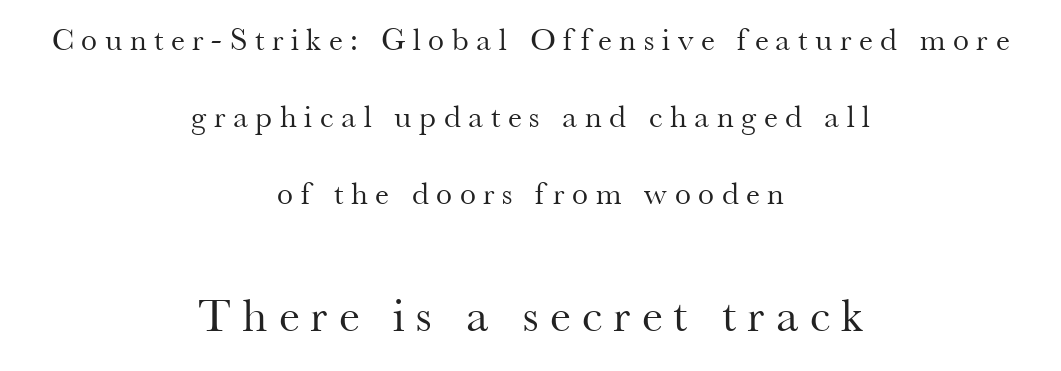
The baseline area is clear. The whitespace from short lines is split evenly between both sides. The second block has been scaled up relative to the first. The typography opts for an upright posture over an oblique one.
